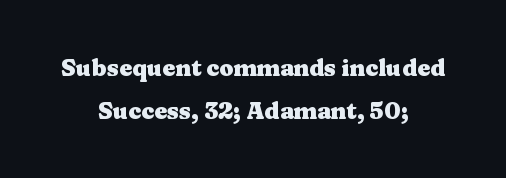
Strokes here are thick enough to call this a true bold. Standard letterfit; no display-style spreading of the glyphs. Nope, not italic — everything's standing straight. In CSS terms this would be text-align: center. The specimen omits any rule beneath the text block's lines.
